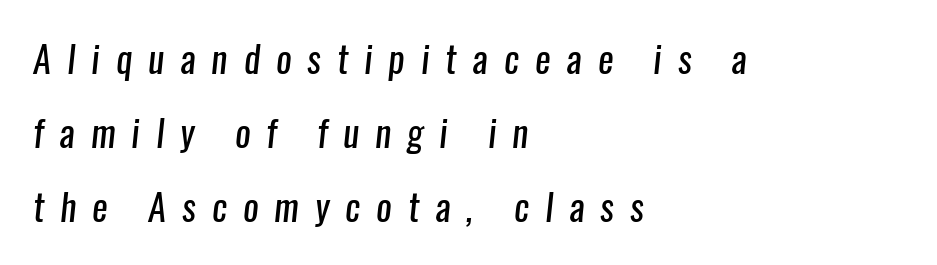
The image shows 37 px regular-weight, condensed sans-serif type; set left-aligned, loose line spacing (2.0x), unusually wide letter spacing (+0.43 em), not underlined; low stroke contrast and a medium x-height.
